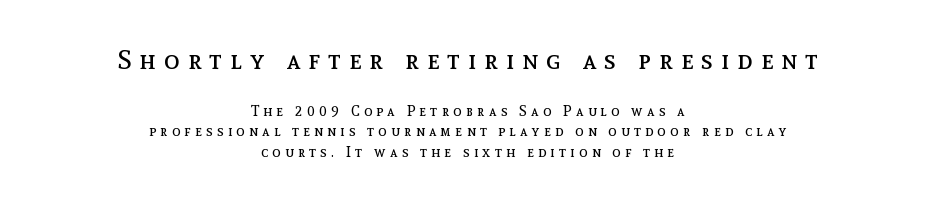
The image shows 26 px text type, upright; set centered, normal line spacing (1.49x), unusually wide letter spacing (+0.31 em), not underlined; the first (top) block is 1.86x larger.
